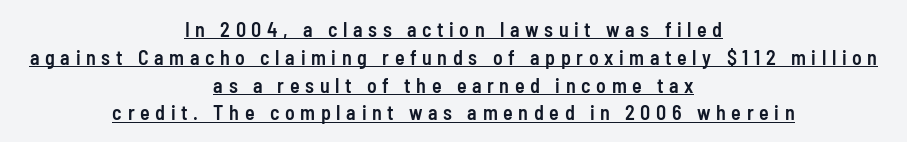
Q: Is the text bold? A: Semi-bold.
Q: Is the text italic (slanted)? A: No, it is upright.
Q: Is the text underlined? A: Yes.
Q: How is the paragraph aligned? A: Centered.
Q: Is the spacing between letters normal or unusually wide? A: Unusually wide.
Q: Is the spacing between lines tight, normal or loose? A: Normal.
